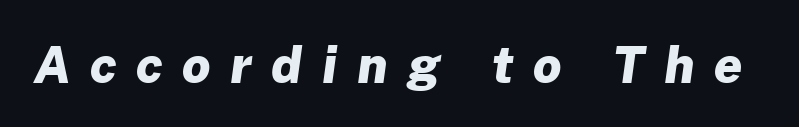
Q: Is the text bold? A: Yes.
Q: Is the typeface a serif or a sans-serif typeface? A: Sans-serif.
Q: Is the text underlined? A: No.
Q: Is the spacing between letters normal or unusually wide? A: Unusually wide.
Q: Width (condensed, normal, or wide)? A: Normal.
Q: Stroke contrast? A: Low.
Q: x-height? A: Medium.
Q: Monospaced? A: No.
